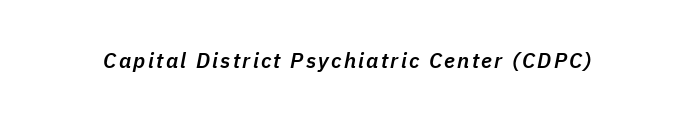
{"italic": "yes", "lean": "right", "slant_degrees": 11, "bold": "semi", "underline": "no", "glyph_px": 21}
